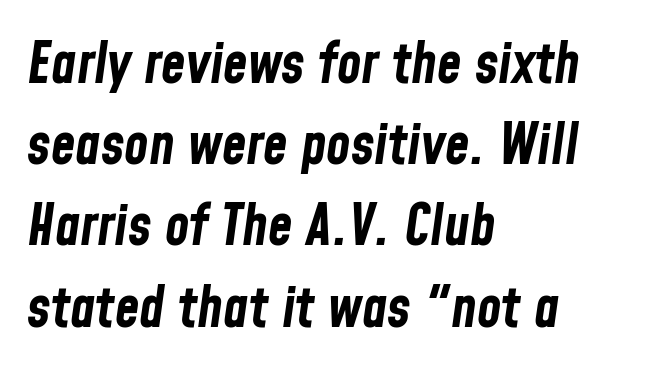
The image shows 56 px bold, condensed type, italic (leaning right); set left-aligned, normal line spacing (1.45x), normal letter spacing, not underlined; low stroke contrast and a medium x-height.
